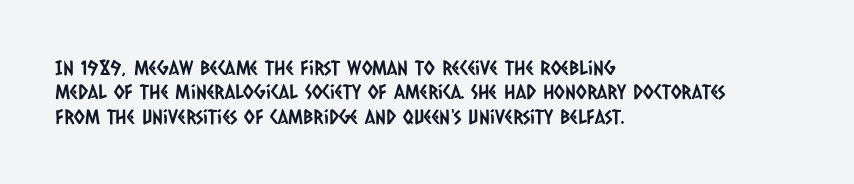
The image shows 20 px text type; set left-aligned, line spacing 1.22x, normal letter spacing, not underlined.
